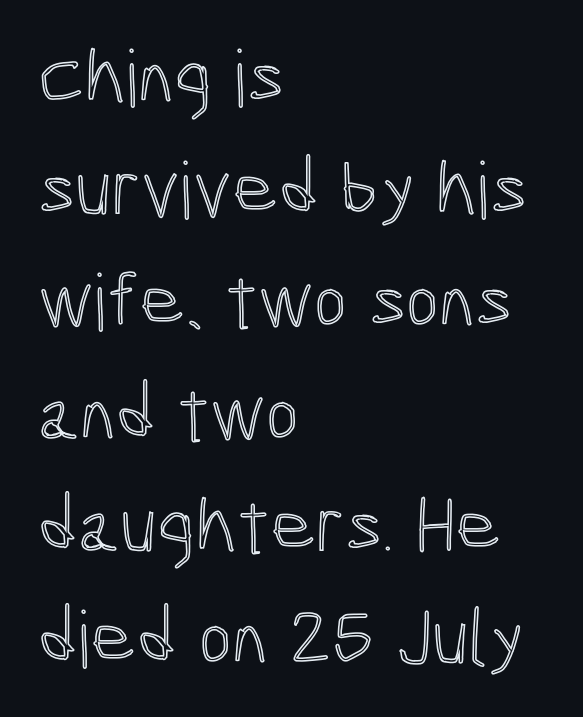
{"italic": "no", "width": "condensed", "x_height": "medium", "monospaced": "no", "underline": "no", "align": "left", "line_spacing": "normal", "line_spacing_ratio": 1.42, "letter_spacing": "normal", "letter_spacing_em": 0.0, "glyph_px": 79}
